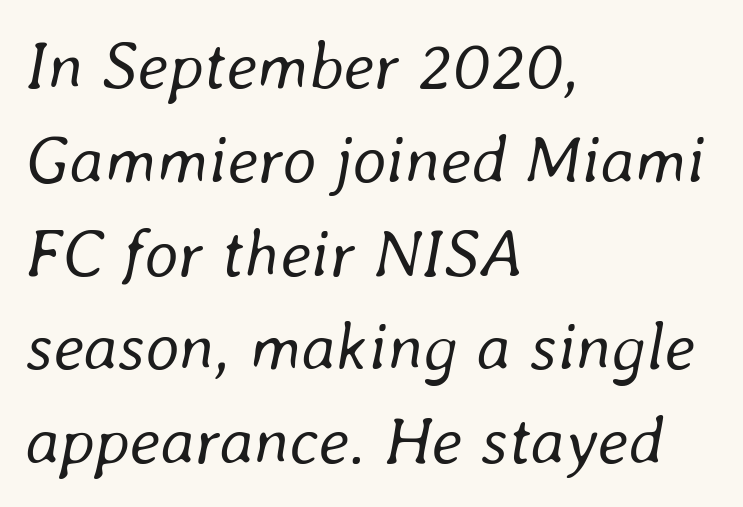
Q: Is the text bold? A: No.
Q: Is the text italic (slanted)? A: Yes, it leans right by about 8 degrees.
Q: Is the text underlined? A: No.
Q: How is the paragraph aligned? A: Left-aligned.
Q: Is the spacing between letters normal or unusually wide? A: Normal.
Q: Is the spacing between lines tight, normal or loose? A: Normal.
Q: Width (condensed, normal, or wide)? A: Normal.
Q: Stroke contrast? A: Low.
Q: x-height? A: Medium.
Q: Monospaced? A: No.
